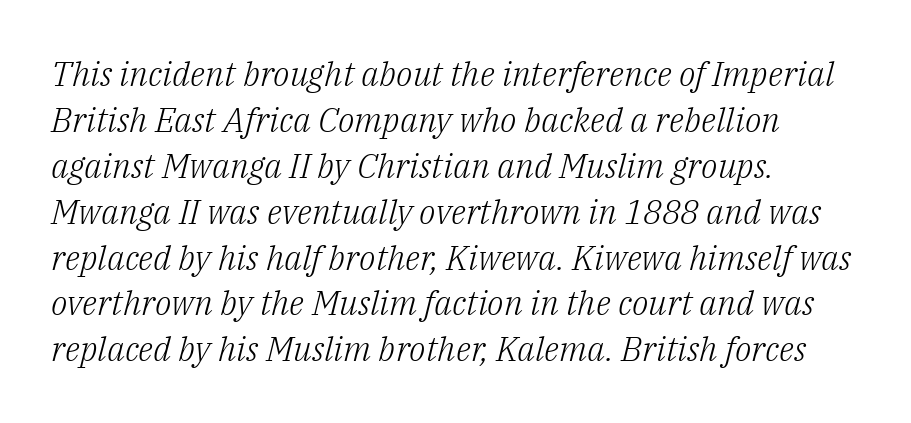
Q: Is the text bold? A: No.
Q: Is the text italic (slanted)? A: Yes, it leans right by about 14 degrees.
Q: Is the typeface a serif or a sans-serif typeface? A: Serif.
Q: Is the text underlined? A: No.
Q: How is the paragraph aligned? A: Left-aligned.
Q: Is the spacing between letters normal or unusually wide? A: Normal.
Q: Is the spacing between lines tight, normal or loose? A: Normal.
Q: Width (condensed, normal, or wide)? A: Normal.
Q: Stroke contrast? A: Low.
Q: x-height? A: Medium.
Q: Monospaced? A: No.
